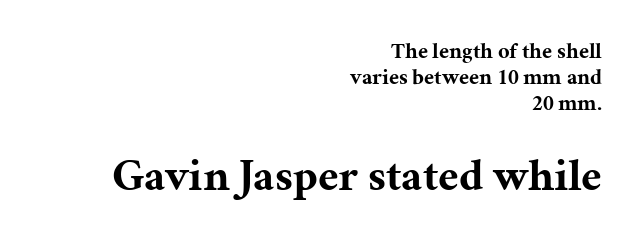
Q: Is the text bold? A: Yes.
Q: Is the text italic (slanted)? A: No, it is upright.
Q: Is the typeface a serif or a sans-serif typeface? A: Serif.
Q: Is the text underlined? A: No.
Q: How is the paragraph aligned? A: Right-aligned.
Q: Is the spacing between letters normal or unusually wide? A: Normal.
Q: Which block of text is set in a larger size, the first (top) or the second (bottom)? A: The second (bottom) one.
Q: Width (condensed, normal, or wide)? A: Normal.
Q: Stroke contrast? A: Medium.
Q: x-height? A: Medium.
Q: Monospaced? A: No.
